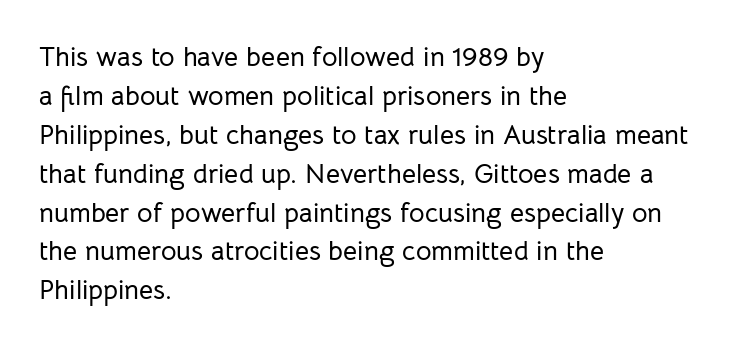
The image shows 27 px text type, upright; set left-aligned, normal line spacing (1.44x), normal letter spacing, not underlined.
